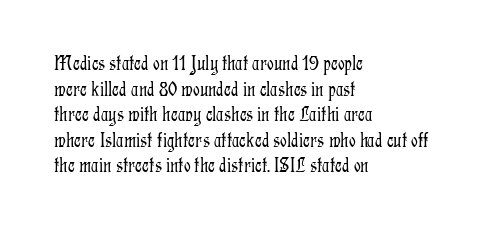
{"italic": "no", "bold": "no", "underline": "no", "align": "left", "line_spacing_ratio": 1.22, "letter_spacing": "normal", "letter_spacing_em": 0.0, "glyph_px": 21}
